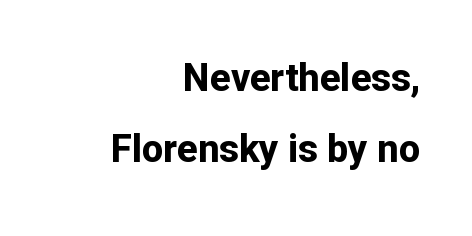
{"serif": "no", "italic": "no", "bold": "yes", "weight": "bold", "width": "normal", "stroke_contrast": "low", "x_height": "medium", "monospaced": "no", "underline": "no", "align": "right", "line_spacing_ratio": 1.88, "letter_spacing": "normal", "letter_spacing_em": 0.0, "glyph_px": 38}
